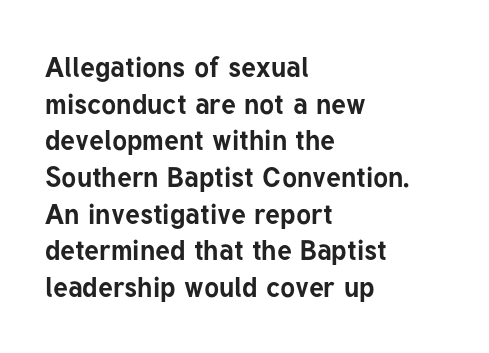
Compared with typical paragraphs, the rows here are spaced about the same. Is this a fixed-width face? No — the glyphs have proportional, varying widths. The line texture is even and compact thanks to regular tracking. Each glyph is drawn with heavy, bold strokes.
